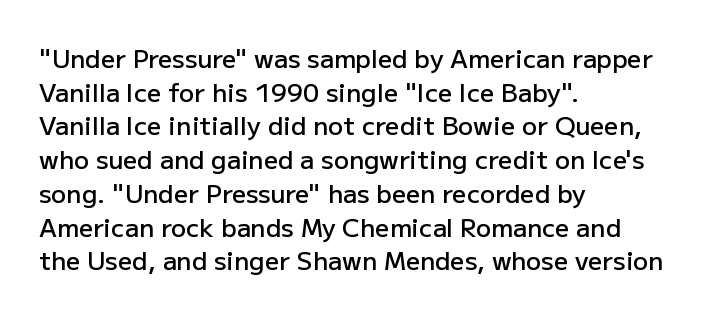
{"italic": "no", "bold": "semi", "underline": "no", "align": "left", "line_spacing": "normal", "line_spacing_ratio": 1.35, "letter_spacing": "normal", "letter_spacing_em": 0.0, "glyph_px": 25}
